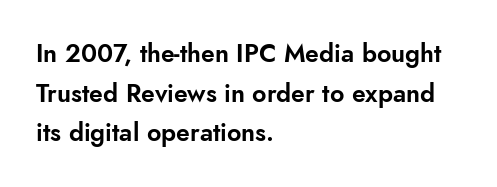
Q: Is the text italic (slanted)? A: No, it is upright.
Q: Is the text underlined? A: No.
Q: How is the paragraph aligned? A: Left-aligned.
Q: Is the spacing between letters normal or unusually wide? A: Normal.
Q: Is the spacing between lines tight, normal or loose? A: Normal.
